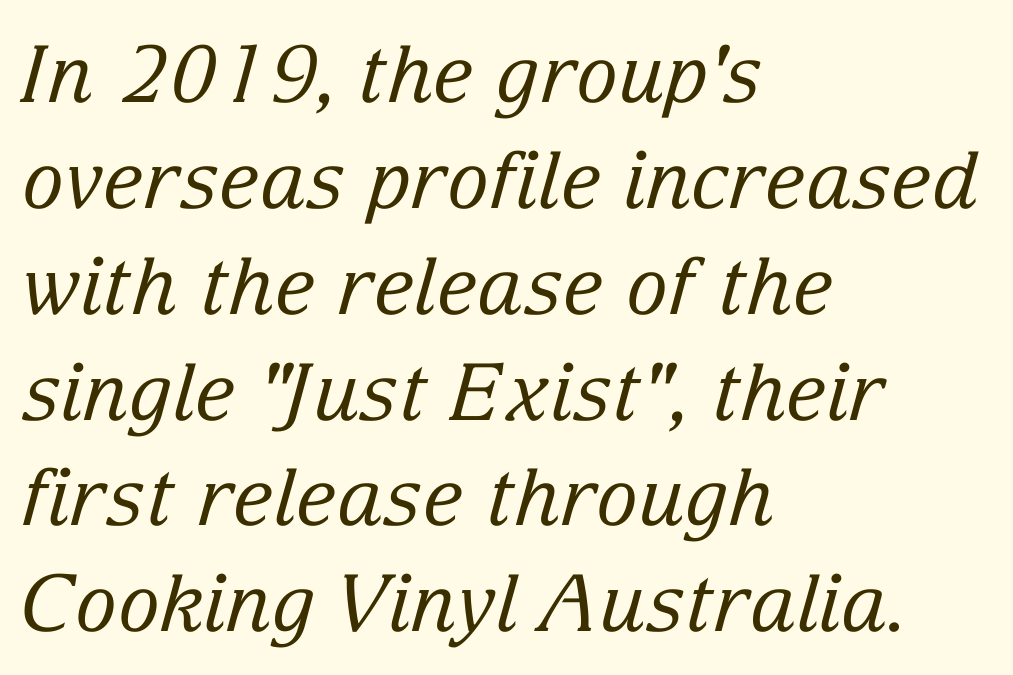
{"serif": "yes", "italic": "yes", "lean": "right", "slant_degrees": 15, "bold": "no", "weight": "regular", "width": "normal", "stroke_contrast": "low", "x_height": "medium", "monospaced": "no", "underline": "no", "align": "left", "line_spacing": "normal", "line_spacing_ratio": 1.34, "letter_spacing": "normal", "letter_spacing_em": 0.0, "glyph_px": 79}
